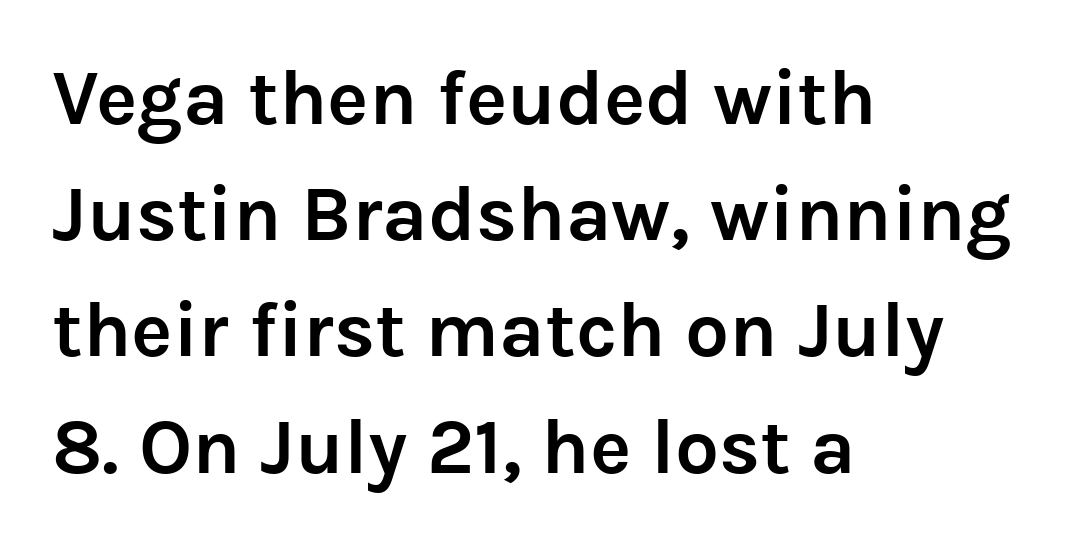
Q: Is the text bold? A: Yes.
Q: Is the text italic (slanted)? A: No, it is upright.
Q: Is the typeface a serif or a sans-serif typeface? A: Sans-serif.
Q: Is the text underlined? A: No.
Q: How is the paragraph aligned? A: Left-aligned.
Q: Is the spacing between letters normal or unusually wide? A: Normal.
Q: Is the spacing between lines tight, normal or loose? A: Normal.
Q: Width (condensed, normal, or wide)? A: Normal.
Q: Stroke contrast? A: Low.
Q: x-height? A: Medium.
Q: Monospaced? A: No.
